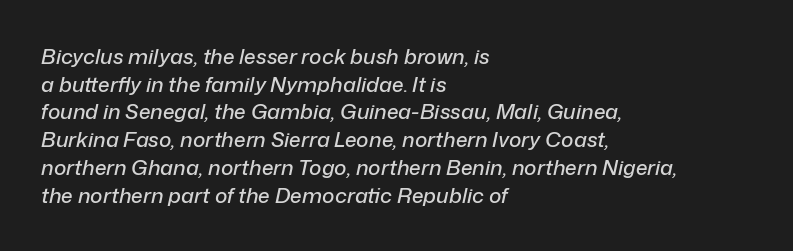
The image shows 21 px text type, italic (leaning right); set left-aligned, normal line spacing (1.32x), normal letter spacing, not underlined.
